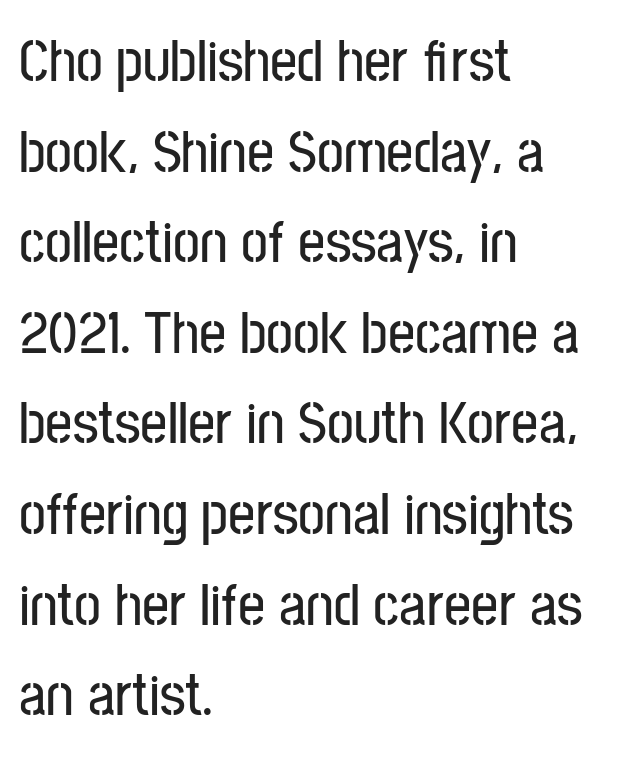
Q: Is the text italic (slanted)? A: No, it is upright.
Q: Is the typeface a serif or a sans-serif typeface? A: Sans-serif.
Q: Is the text underlined? A: No.
Q: How is the paragraph aligned? A: Left-aligned.
Q: Is the spacing between letters normal or unusually wide? A: Normal.
Q: Is the spacing between lines tight, normal or loose? A: Normal.
Q: Width (condensed, normal, or wide)? A: Condensed.
Q: Stroke contrast? A: Low.
Q: x-height? A: Medium.
Q: Monospaced? A: No.
